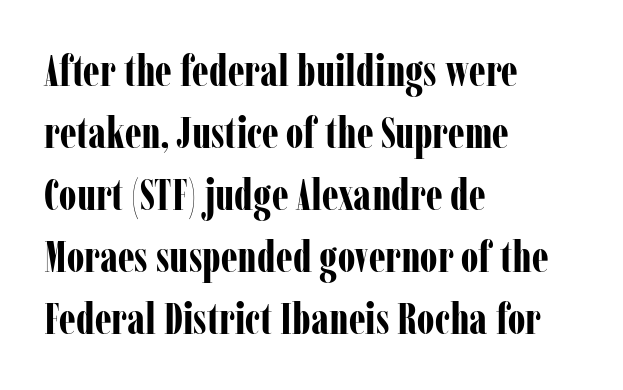
The space between consecutive lines is moderate. Varying glyph widths throughout — classic text-font behaviour. Default kerning and tracking; the words read as compact shapes. Casual observation: everything's shoved over to the left.
